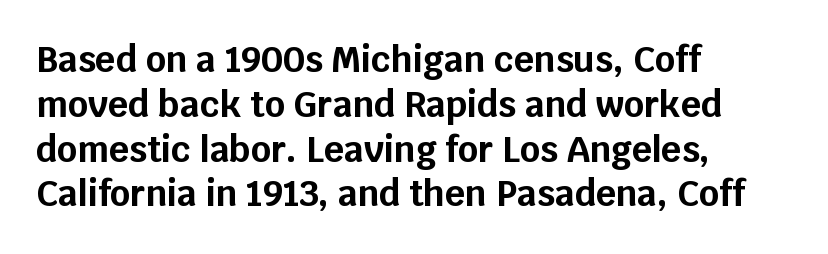
The type family on display is of the sans-serif kind. Stroke thickness is high; the sample reads as a true bold. Do the letters lean? They stand straight. The space between consecutive lines is moderate. In terms of letterspacing, this is plain default setting. The passage shown is typed in a proportional face where columns would drift.
